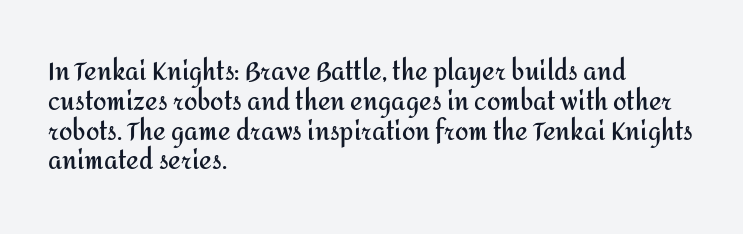
Q: Is the text bold? A: Yes.
Q: Is the text italic (slanted)? A: No, it is upright.
Q: Is the text underlined? A: No.
Q: How is the paragraph aligned? A: Left-aligned.
Q: Is the spacing between letters normal or unusually wide? A: Normal.
